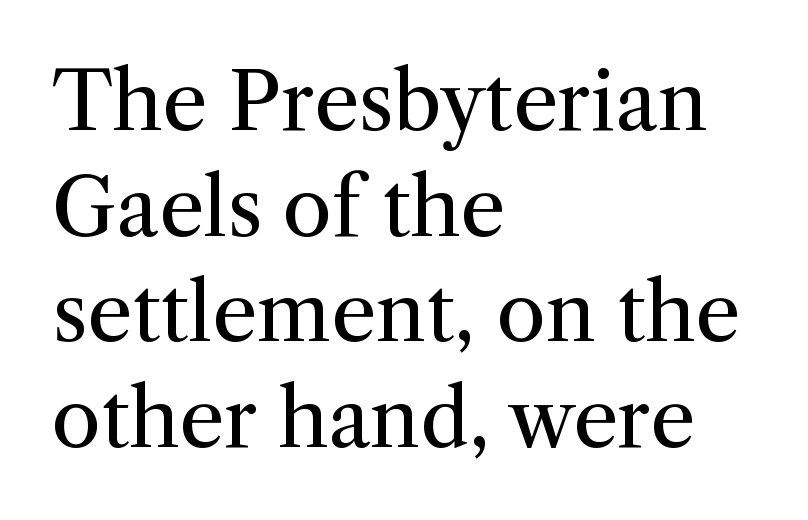
Q: Is the text bold? A: No.
Q: Is the text italic (slanted)? A: No, it is upright.
Q: Is the typeface a serif or a sans-serif typeface? A: Serif.
Q: Is the text underlined? A: No.
Q: How is the paragraph aligned? A: Left-aligned.
Q: Is the spacing between letters normal or unusually wide? A: Normal.
Q: Is the spacing between lines tight, normal or loose? A: Normal.
Q: Width (condensed, normal, or wide)? A: Normal.
Q: Stroke contrast? A: Medium.
Q: x-height? A: Medium.
Q: Monospaced? A: No.
